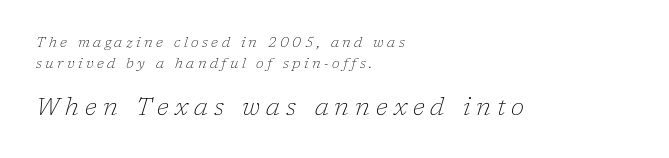
The horizontal fit of the characters is loose and conspicuously gappy. The lines are quadded left. The designer left line spacing at the default. This layout puts the modest block above and the oversized block below.
